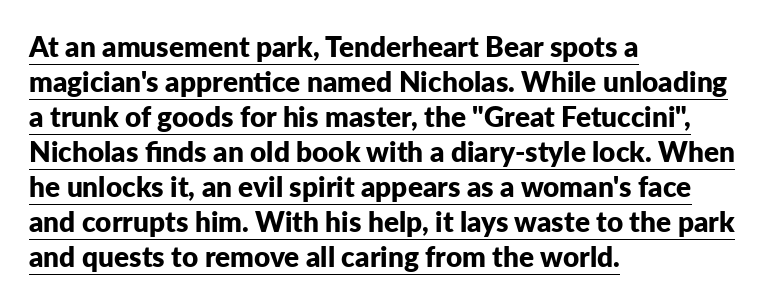
{"serif": "no", "italic": "no", "bold": "yes", "weight": "bold", "width": "normal", "stroke_contrast": "low", "x_height": "medium", "monospaced": "no", "underline": "yes", "align": "left", "line_spacing": "normal", "line_spacing_ratio": 1.25, "letter_spacing": "normal", "letter_spacing_em": 0.0, "glyph_px": 28}
